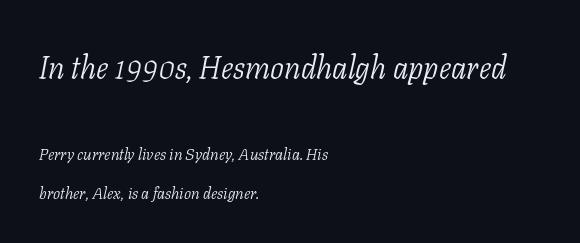
Q: Is the text bold? A: No.
Q: Is the text italic (slanted)? A: Yes, it leans right by about 11 degrees.
Q: Is the typeface a serif or a sans-serif typeface? A: Serif.
Q: Is the text underlined? A: No.
Q: How is the paragraph aligned? A: Left-aligned.
Q: Is the spacing between letters normal or unusually wide? A: Normal.
Q: Is the spacing between lines tight, normal or loose? A: Loose.
Q: Which block of text is set in a larger size, the first (top) or the second (bottom)? A: The first (top) one.
Q: Width (condensed, normal, or wide)? A: Normal.
Q: Stroke contrast? A: Low.
Q: x-height? A: Medium.
Q: Monospaced? A: No.
